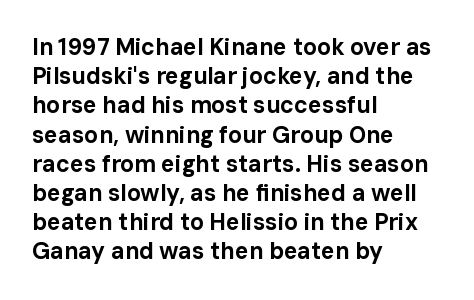
Is the block centered? No — it sits flush against the left margin. Strong, thick strokes mark this as bold type. Plain, unruled lines of type. Nothing unusual about the tracking: characters are spaced as the font intends. When letters stand straight like this, we call the style roman or upright. One glance says typical: line gaps are just what's usual.
